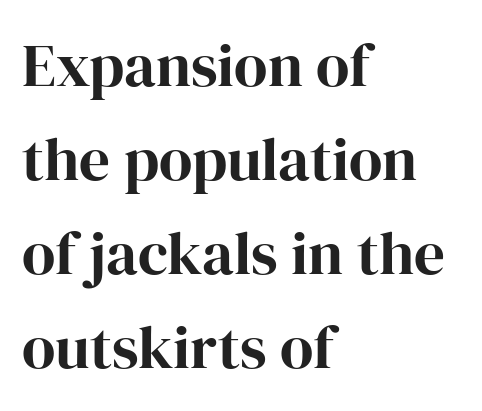
Q: Is the text bold? A: Yes.
Q: Is the text italic (slanted)? A: No, it is upright.
Q: Is the typeface a serif or a sans-serif typeface? A: Serif.
Q: Is the text underlined? A: No.
Q: How is the paragraph aligned? A: Left-aligned.
Q: Is the spacing between letters normal or unusually wide? A: Normal.
Q: Is the spacing between lines tight, normal or loose? A: Normal.
Q: Width (condensed, normal, or wide)? A: Normal.
Q: Stroke contrast? A: High.
Q: x-height? A: Medium.
Q: Monospaced? A: No.
